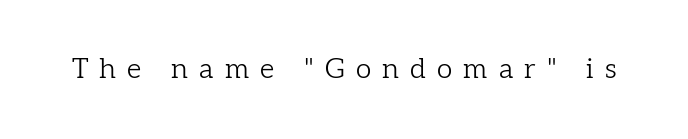
Designer's note — italics off, roman on. The face used here is rendered with a markedly widened letterfit. Caption: face not bold, strokes unweighted. You can tell from the footed stems that serif type was used. Underline: absent.
